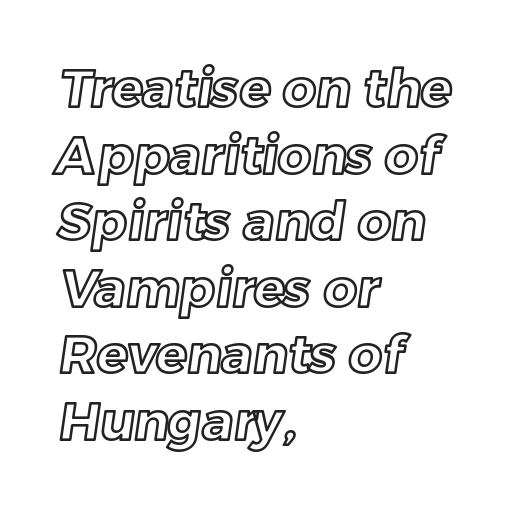
The image shows 52 px text type; set left-aligned, normal line spacing (1.28x), normal letter spacing, not underlined; a medium x-height.
